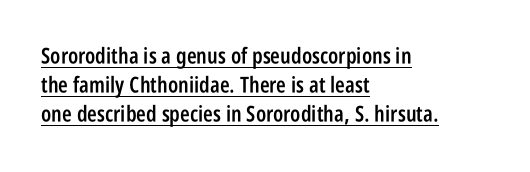
Q: Is the text bold? A: Semi-bold.
Q: Is the text italic (slanted)? A: No, it is upright.
Q: Is the text underlined? A: Yes.
Q: How is the paragraph aligned? A: Left-aligned.
Q: Is the spacing between letters normal or unusually wide? A: Normal.
Q: Is the spacing between lines tight, normal or loose? A: Normal.
